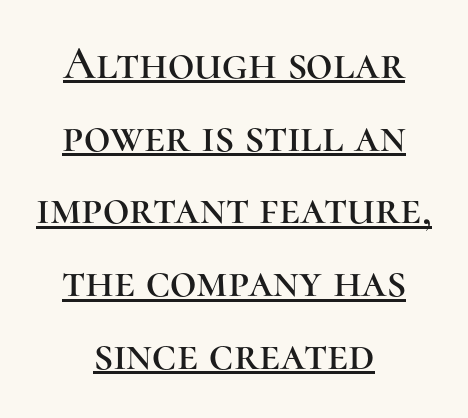
{"serif": "yes", "italic": "no", "width": "normal", "stroke_contrast": "high", "x_height": "medium", "monospaced": "no", "underline": "yes", "align": "center", "line_spacing": "normal", "line_spacing_ratio": 1.58, "letter_spacing": "normal", "letter_spacing_em": 0.0, "glyph_px": 46}
